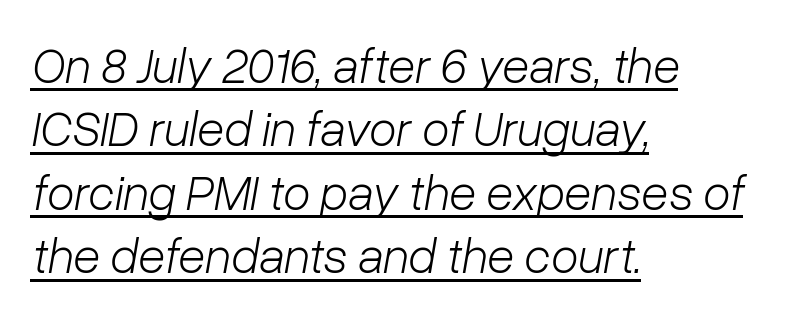
Q: Is the text bold? A: No.
Q: Is the text italic (slanted)? A: Yes, it leans right by about 10 degrees.
Q: Is the text underlined? A: Yes.
Q: How is the paragraph aligned? A: Left-aligned.
Q: Is the spacing between letters normal or unusually wide? A: Normal.
Q: Is the spacing between lines tight, normal or loose? A: Normal.
Q: Width (condensed, normal, or wide)? A: Normal.
Q: Stroke contrast? A: Low.
Q: x-height? A: Medium.
Q: Monospaced? A: No.
